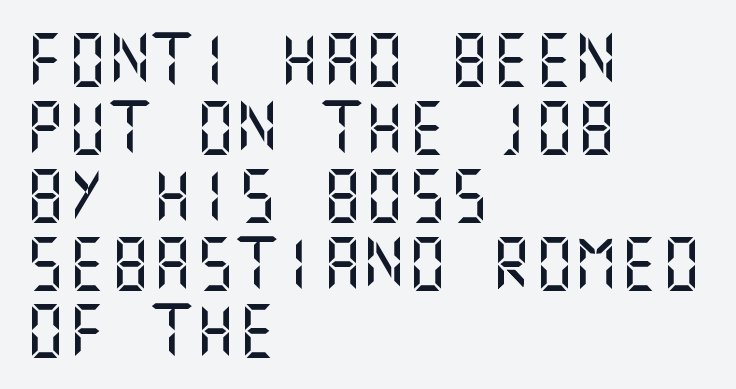
Short and long lines alike share a common starting point at left. Underlining? Definitely not there. The leading is moderate, giving the passage an even texture. Stroke terminals: plain, sans-serif.
